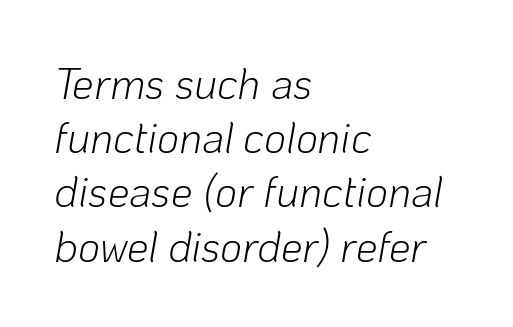
{"italic": "yes", "lean": "right", "slant_degrees": 10, "bold": "no", "weight": "light", "width": "normal", "stroke_contrast": "low", "x_height": "medium", "monospaced": "no", "underline": "no", "align": "left", "line_spacing": "normal", "line_spacing_ratio": 1.26, "letter_spacing": "normal", "letter_spacing_em": 0.0, "glyph_px": 43}
